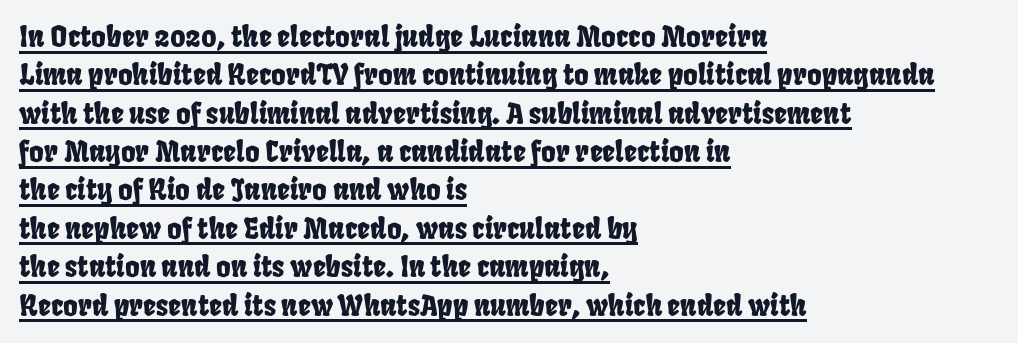
{"serif": "no", "width": "condensed", "stroke_contrast": "low", "x_height": "large", "monospaced": "no", "underline": "yes", "align": "left", "line_spacing": "normal", "line_spacing_ratio": 1.37, "letter_spacing": "normal", "letter_spacing_em": 0.0, "glyph_px": 28}
